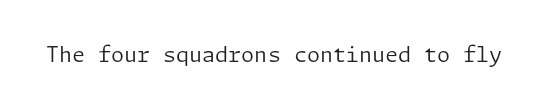
The passage shown is not underscored anywhere. The font's upright variant was chosen for this text. Stems here are at most as thick as an everyday book face. Observe the ordinary spacing: letters are neighbours, not strangers.
